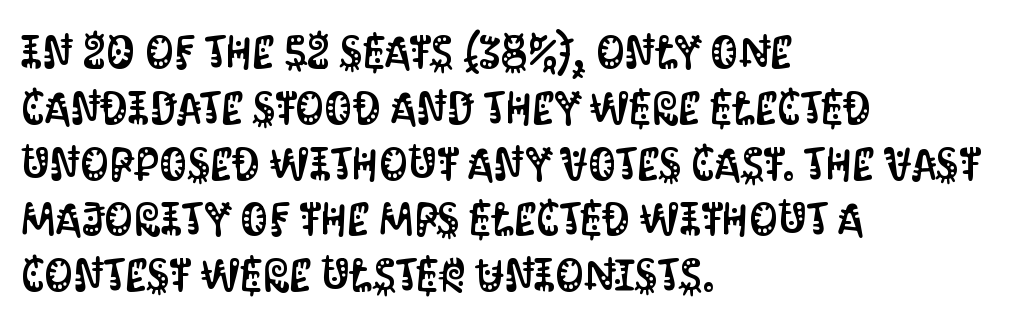
{"serif": "no", "italic": "no", "width": "condensed", "stroke_contrast": "medium", "x_height": "large", "monospaced": "no", "underline": "no", "align": "left", "line_spacing_ratio": 1.24, "letter_spacing": "normal", "letter_spacing_em": 0.0, "glyph_px": 45}
